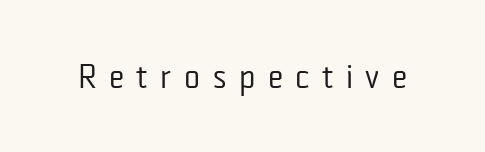
Q: Is the text bold? A: No.
Q: Is the text italic (slanted)? A: No, it is upright.
Q: Is the typeface a serif or a sans-serif typeface? A: Sans-serif.
Q: Is the text underlined? A: No.
Q: Is the spacing between letters normal or unusually wide? A: Unusually wide.
Q: Width (condensed, normal, or wide)? A: Condensed.
Q: Stroke contrast? A: Low.
Q: x-height? A: Medium.
Q: Monospaced? A: No.
